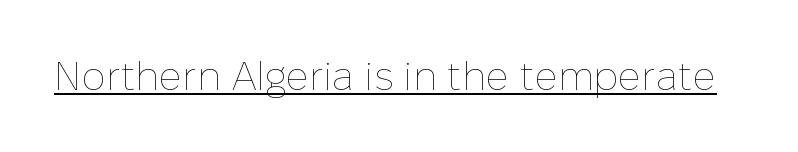
{"italic": "no", "bold": "no", "weight": "thin", "width": "normal", "stroke_contrast": "low", "x_height": "medium", "monospaced": "no", "underline": "yes", "letter_spacing": "normal", "letter_spacing_em": 0.0, "glyph_px": 40}
